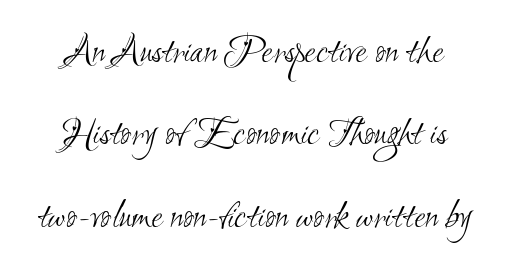
{"serif": "no", "bold": "no", "weight": "light", "width": "condensed", "stroke_contrast": "medium", "x_height": "small", "monospaced": "no", "underline": "no", "align": "center", "line_spacing": "loose", "line_spacing_ratio": 2.01, "letter_spacing": "normal", "letter_spacing_em": 0.0, "glyph_px": 41}
